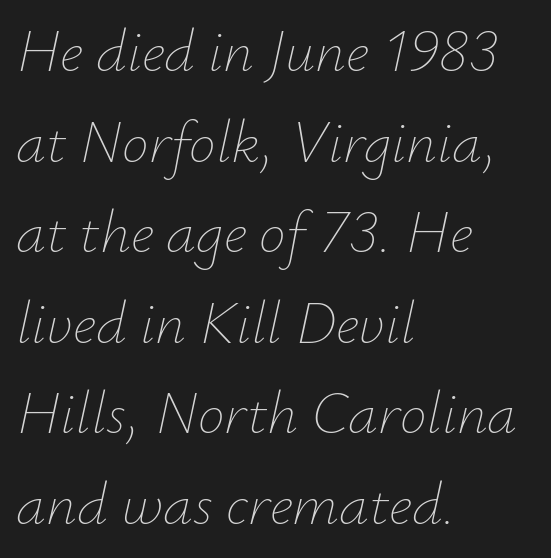
Q: Is the text bold? A: No.
Q: Is the text italic (slanted)? A: Yes, it leans right by about 12 degrees.
Q: Is the text underlined? A: No.
Q: How is the paragraph aligned? A: Left-aligned.
Q: Is the spacing between letters normal or unusually wide? A: Normal.
Q: Is the spacing between lines tight, normal or loose? A: Normal.
Q: Width (condensed, normal, or wide)? A: Normal.
Q: Stroke contrast? A: Low.
Q: x-height? A: Small.
Q: Monospaced? A: No.
